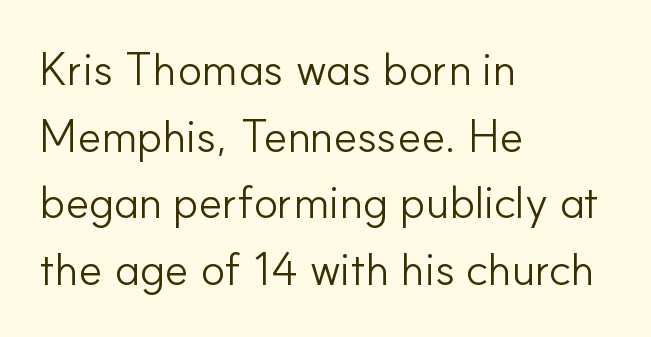
{"serif": "no", "italic": "no", "bold": "no", "weight": "light", "width": "normal", "stroke_contrast": "low", "x_height": "small", "monospaced": "no", "underline": "no", "align": "left", "line_spacing": "normal", "line_spacing_ratio": 1.45, "letter_spacing": "normal", "letter_spacing_em": 0.0, "glyph_px": 46}
